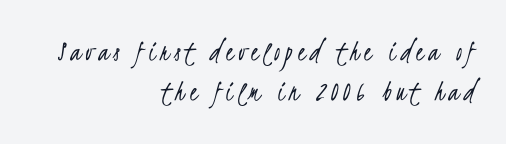
The image shows 30 px light, condensed sans-serif type; set right-aligned, normal line spacing (1.33x), not underlined; low stroke contrast and a small x-height.
